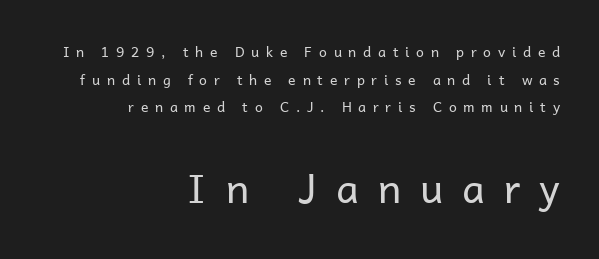
Q: Is the text bold? A: No.
Q: Is the text italic (slanted)? A: No, it is upright.
Q: Is the typeface a serif or a sans-serif typeface? A: Sans-serif.
Q: Is the text underlined? A: No.
Q: How is the paragraph aligned? A: Right-aligned.
Q: Is the spacing between letters normal or unusually wide? A: Unusually wide.
Q: Is the spacing between lines tight, normal or loose? A: Loose.
Q: Which block of text is set in a larger size, the first (top) or the second (bottom)? A: The second (bottom) one.
Q: Width (condensed, normal, or wide)? A: Normal.
Q: Stroke contrast? A: Low.
Q: x-height? A: Medium.
Q: Monospaced? A: No.
